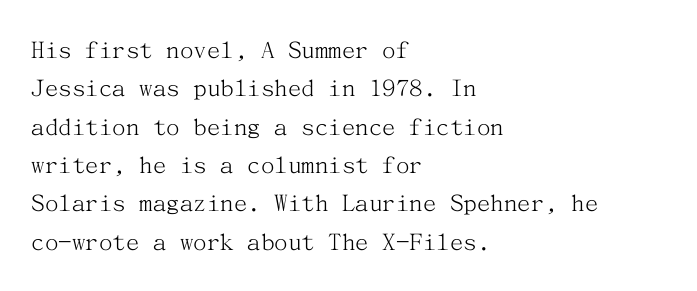
Q: Is the text bold? A: No.
Q: Is the text italic (slanted)? A: No, it is upright.
Q: Is the text underlined? A: No.
Q: How is the paragraph aligned? A: Left-aligned.
Q: Is the spacing between letters normal or unusually wide? A: Normal.
Q: Is the spacing between lines tight, normal or loose? A: Normal.
